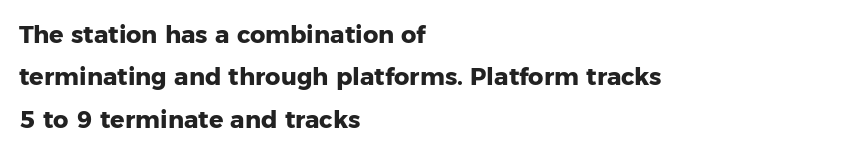
Look at the tracking — it's just the regular setting, nothing added. This is the regular roman posture of the typeface. Notice how thick the strokes are: this is what a full bold looks like. Line beginnings align vertically; line endings do not. Words float on clear page, feet unadorned.
